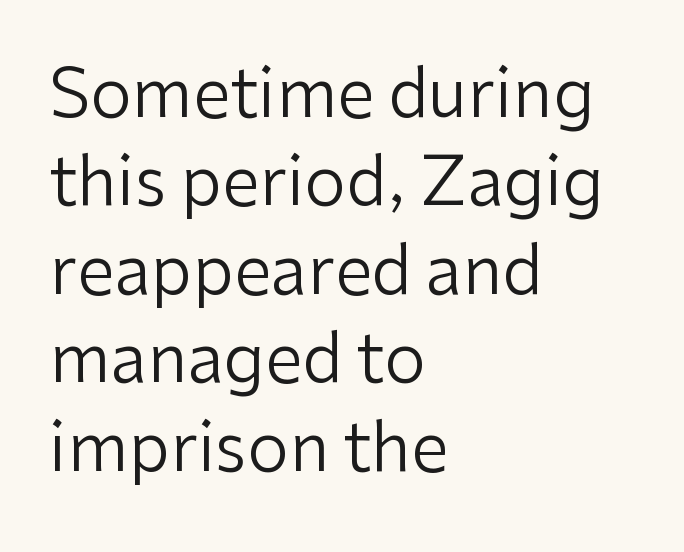
Q: Is the text bold? A: No.
Q: Is the text italic (slanted)? A: No, it is upright.
Q: Is the typeface a serif or a sans-serif typeface? A: Sans-serif.
Q: Is the text underlined? A: No.
Q: How is the paragraph aligned? A: Left-aligned.
Q: Is the spacing between letters normal or unusually wide? A: Normal.
Q: Is the spacing between lines tight, normal or loose? A: Normal.
Q: Width (condensed, normal, or wide)? A: Normal.
Q: Stroke contrast? A: Low.
Q: x-height? A: Medium.
Q: Monospaced? A: No.
